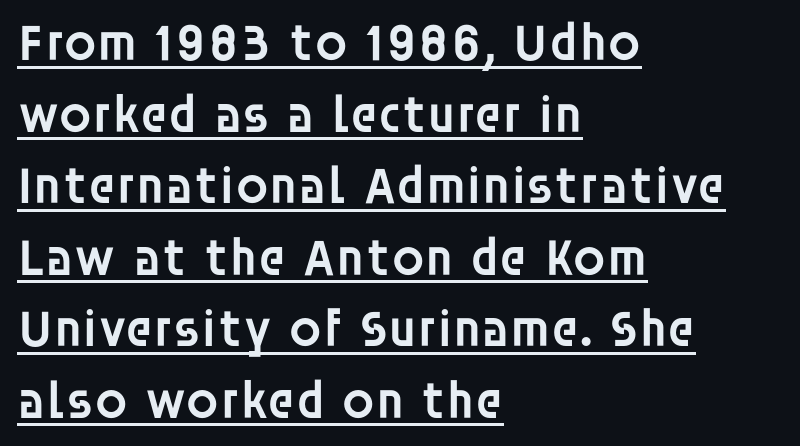
Q: Is the text bold? A: Semi-bold.
Q: Is the text italic (slanted)? A: No, it is upright.
Q: Is the typeface a serif or a sans-serif typeface? A: Sans-serif.
Q: Is the text underlined? A: Yes.
Q: How is the paragraph aligned? A: Left-aligned.
Q: Is the spacing between letters normal or unusually wide? A: Normal.
Q: Is the spacing between lines tight, normal or loose? A: Normal.
Q: Width (condensed, normal, or wide)? A: Normal.
Q: Stroke contrast? A: Low.
Q: x-height? A: Large.
Q: Monospaced? A: No.
